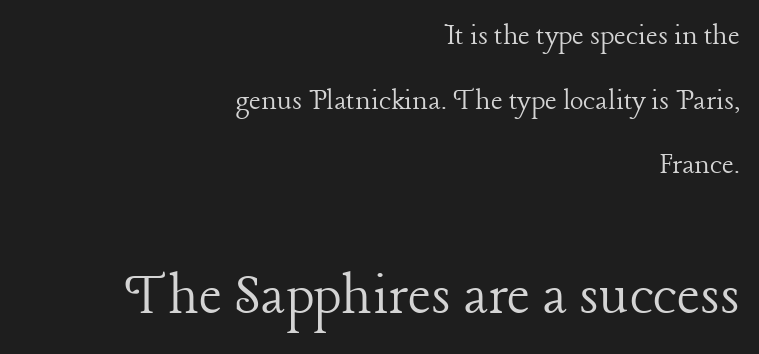
The image shows 63 px light serif type, upright; set right-aligned, loose line spacing (2.02x), normal letter spacing, not underlined; the second (bottom) block is 1.97x larger; low stroke contrast and a medium x-height.
